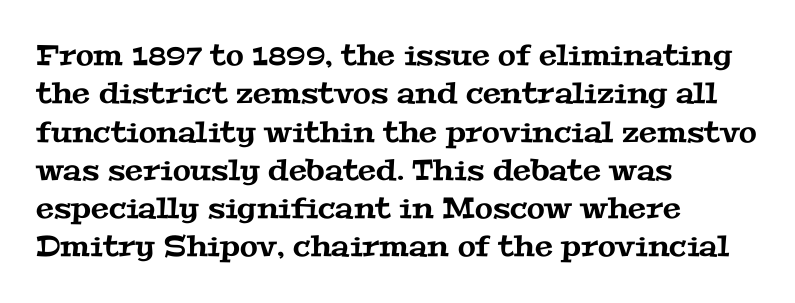
The image shows 29 px wide serif type; set left-aligned, normal line spacing (1.32x), normal letter spacing, not underlined; medium stroke contrast and a medium x-height.
